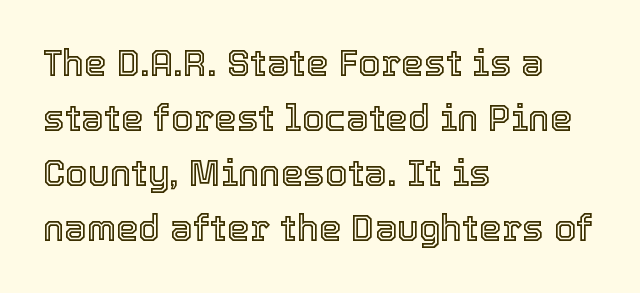
Q: Is the text italic (slanted)? A: No, it is upright.
Q: Is the text underlined? A: No.
Q: How is the paragraph aligned? A: Left-aligned.
Q: Is the spacing between letters normal or unusually wide? A: Normal.
Q: Is the spacing between lines tight, normal or loose? A: Normal.
Q: Width (condensed, normal, or wide)? A: Normal.
Q: x-height? A: Medium.
Q: Monospaced? A: No.
